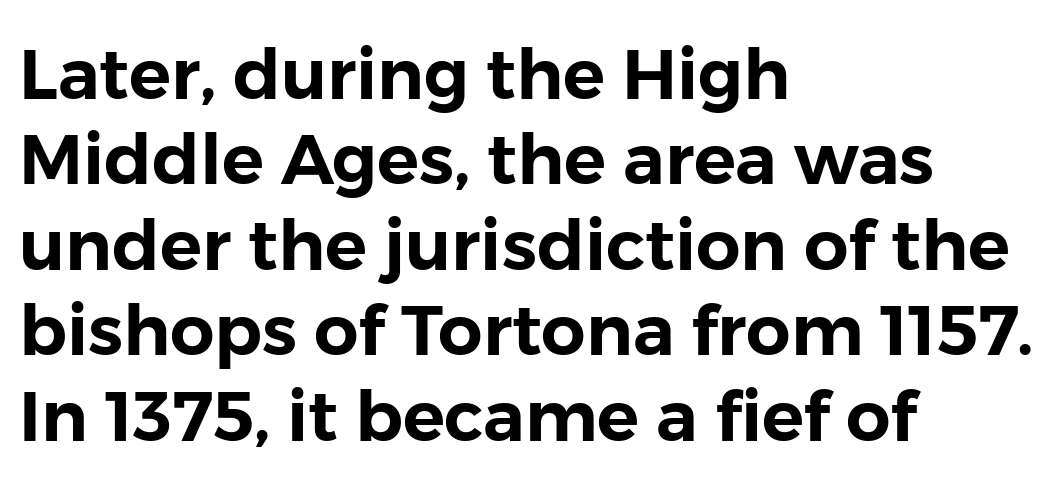
Q: Is the text italic (slanted)? A: No, it is upright.
Q: Is the typeface a serif or a sans-serif typeface? A: Sans-serif.
Q: Is the text underlined? A: No.
Q: How is the paragraph aligned? A: Left-aligned.
Q: Is the spacing between letters normal or unusually wide? A: Normal.
Q: Width (condensed, normal, or wide)? A: Normal.
Q: Stroke contrast? A: Low.
Q: x-height? A: Medium.
Q: Monospaced? A: No.
